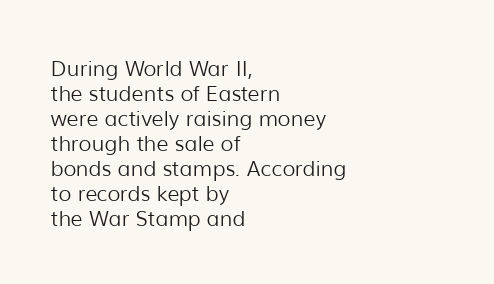
The image shows 21 px text type, upright; set left-aligned, line spacing 1.19x, normal letter spacing, not underlined.
